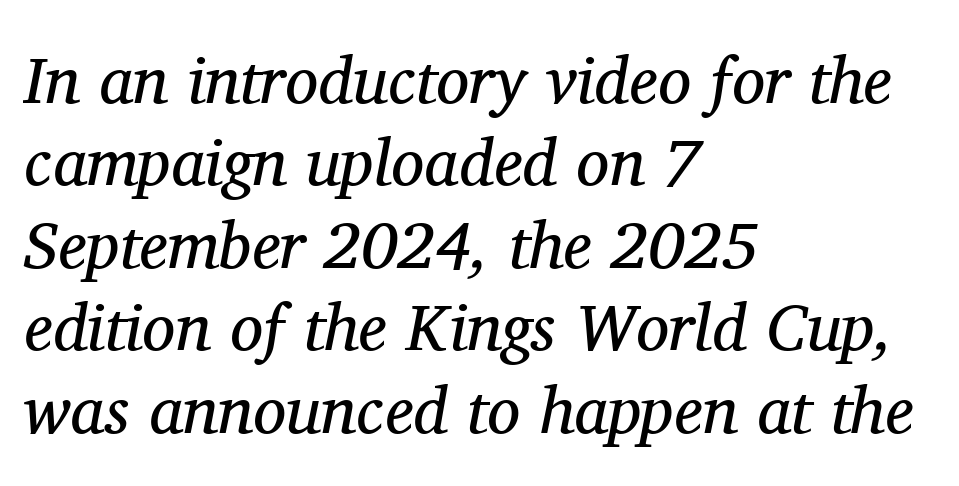
The image shows 66 px regular-weight serif type, italic (leaning right); set left-aligned, normal line spacing (1.25x), normal letter spacing, not underlined; medium stroke contrast and a medium x-height.
